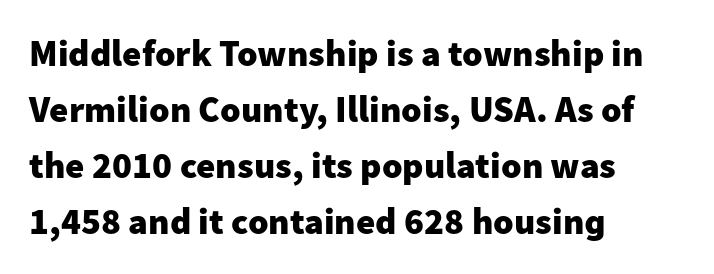
The image shows 37 px heavy sans-serif type, upright; set left-aligned, normal line spacing (1.51x), normal letter spacing, not underlined; low stroke contrast and a medium x-height.
